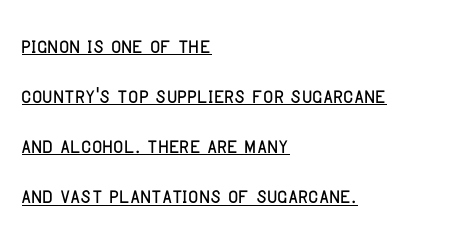
The image shows 28 px condensed sans-serif type, upright; set left-aligned, line spacing 1.79x, normal letter spacing, underlined; low stroke contrast and a large x-height.
